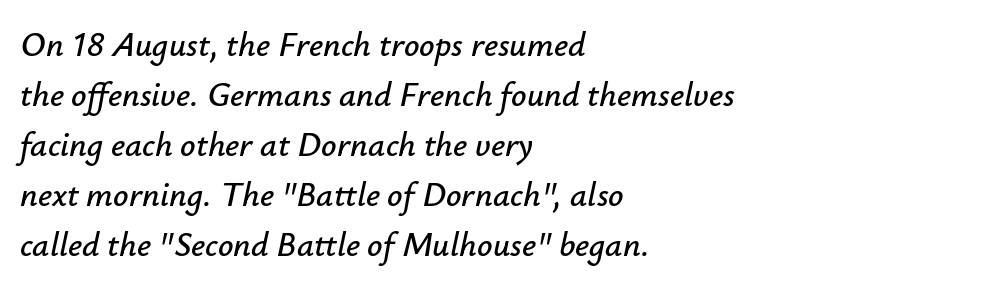
Q: Is the text italic (slanted)? A: Yes, it leans right by about 12 degrees.
Q: Is the text underlined? A: No.
Q: How is the paragraph aligned? A: Left-aligned.
Q: Is the spacing between letters normal or unusually wide? A: Normal.
Q: Is the spacing between lines tight, normal or loose? A: Normal.
Q: Width (condensed, normal, or wide)? A: Normal.
Q: Stroke contrast? A: Low.
Q: x-height? A: Small.
Q: Monospaced? A: No.
